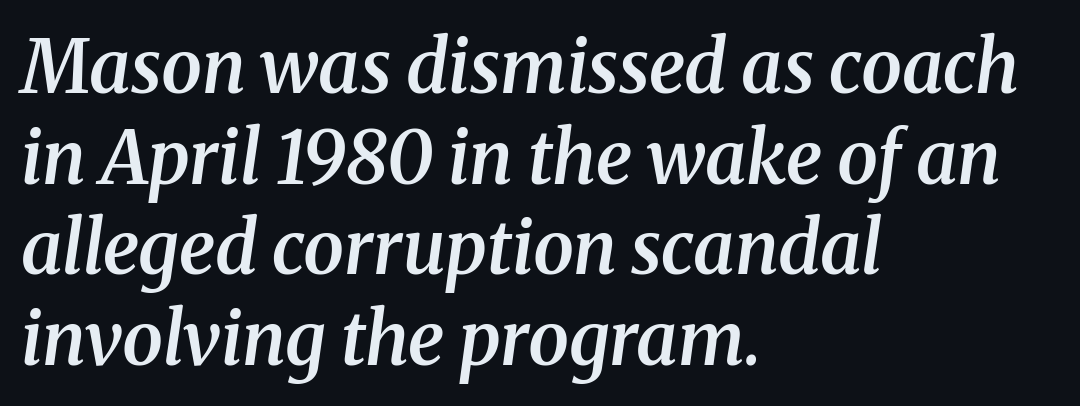
Q: Is the text bold? A: Semi-bold.
Q: Is the text italic (slanted)? A: Yes, it leans right by about 8 degrees.
Q: Is the typeface a serif or a sans-serif typeface? A: Serif.
Q: Is the text underlined? A: No.
Q: How is the paragraph aligned? A: Left-aligned.
Q: Is the spacing between letters normal or unusually wide? A: Normal.
Q: Width (condensed, normal, or wide)? A: Normal.
Q: Stroke contrast? A: Medium.
Q: x-height? A: Medium.
Q: Monospaced? A: No.
